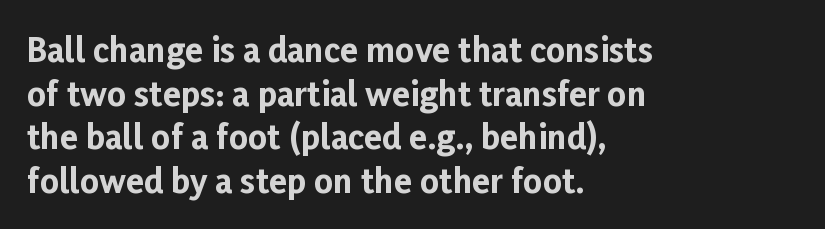
In terms of letterform style, serifs are entirely absent. The axis of the letterforms is exactly vertical. The words here are not underlined. Notice how the passage keeps a crisp vertical edge on the left only. In terms of leading, this rendering sits right in the middle. Weight: bold.
